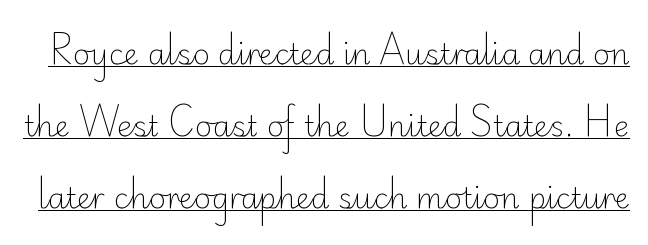
Q: Is the text bold? A: No.
Q: Is the text italic (slanted)? A: No, it is upright.
Q: Is the typeface a serif or a sans-serif typeface? A: Sans-serif.
Q: Is the text underlined? A: Yes.
Q: Is the spacing between letters normal or unusually wide? A: Normal.
Q: Is the spacing between lines tight, normal or loose? A: Loose.
Q: Width (condensed, normal, or wide)? A: Normal.
Q: Stroke contrast? A: Low.
Q: x-height? A: Small.
Q: Monospaced? A: No.
